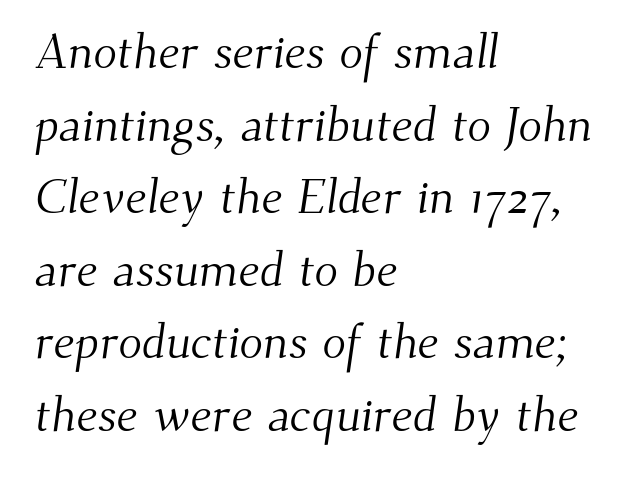
Q: Is the text bold? A: No.
Q: Is the typeface a serif or a sans-serif typeface? A: Serif.
Q: Is the text underlined? A: No.
Q: How is the paragraph aligned? A: Left-aligned.
Q: Is the spacing between letters normal or unusually wide? A: Normal.
Q: Is the spacing between lines tight, normal or loose? A: Normal.
Q: Width (condensed, normal, or wide)? A: Normal.
Q: Stroke contrast? A: Medium.
Q: x-height? A: Small.
Q: Monospaced? A: No.
